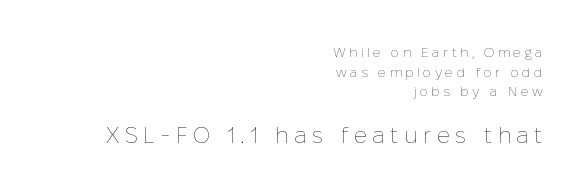
{"italic": "no", "bold": "no", "underline": "no", "align": "right", "line_spacing": "normal", "line_spacing_ratio": 1.41, "letter_spacing": "wide", "letter_spacing_em": 0.23, "larger_block": "second", "size_ratio": 1.64, "glyph_px": 23}
